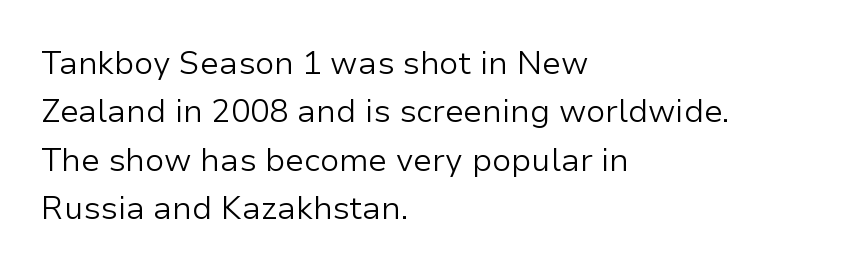
{"serif": "no", "italic": "no", "bold": "no", "weight": "light", "width": "normal", "stroke_contrast": "low", "x_height": "medium", "monospaced": "no", "underline": "no", "align": "left", "line_spacing": "normal", "line_spacing_ratio": 1.51, "letter_spacing": "normal", "letter_spacing_em": 0.0, "glyph_px": 32}
